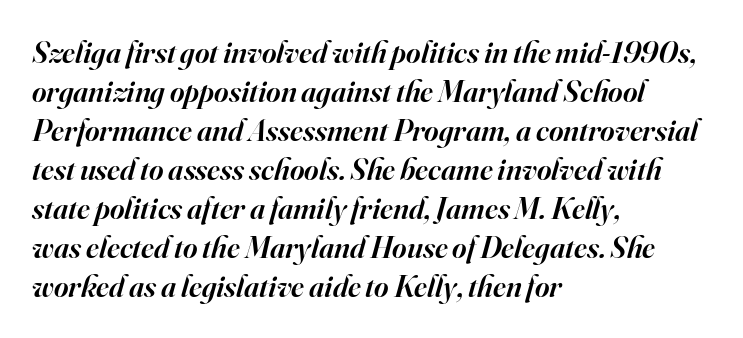
The image shows 31 px semibold serif type, italic (leaning right); set left-aligned, normal line spacing (1.26x), normal letter spacing, not underlined; high stroke contrast and a small x-height.
